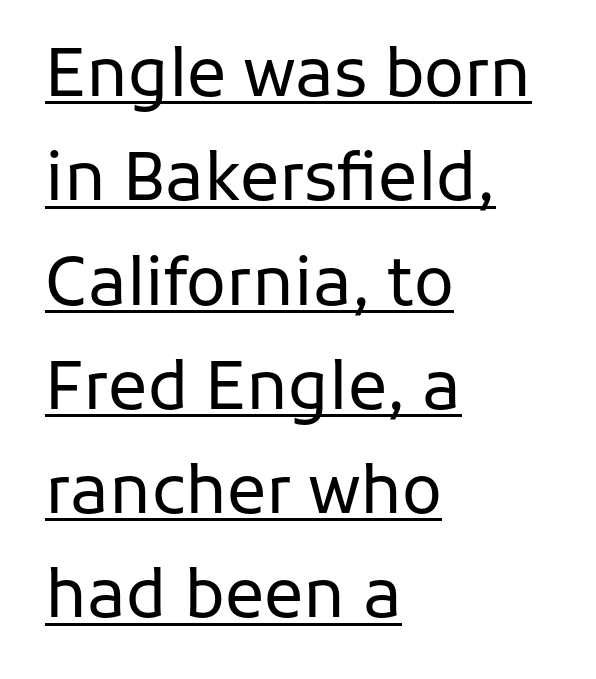
Q: Is the text bold? A: No.
Q: Is the text italic (slanted)? A: No, it is upright.
Q: Is the typeface a serif or a sans-serif typeface? A: Sans-serif.
Q: Is the text underlined? A: Yes.
Q: How is the paragraph aligned? A: Left-aligned.
Q: Is the spacing between letters normal or unusually wide? A: Normal.
Q: Is the spacing between lines tight, normal or loose? A: Normal.
Q: Width (condensed, normal, or wide)? A: Normal.
Q: Stroke contrast? A: Low.
Q: x-height? A: Medium.
Q: Monospaced? A: No.
